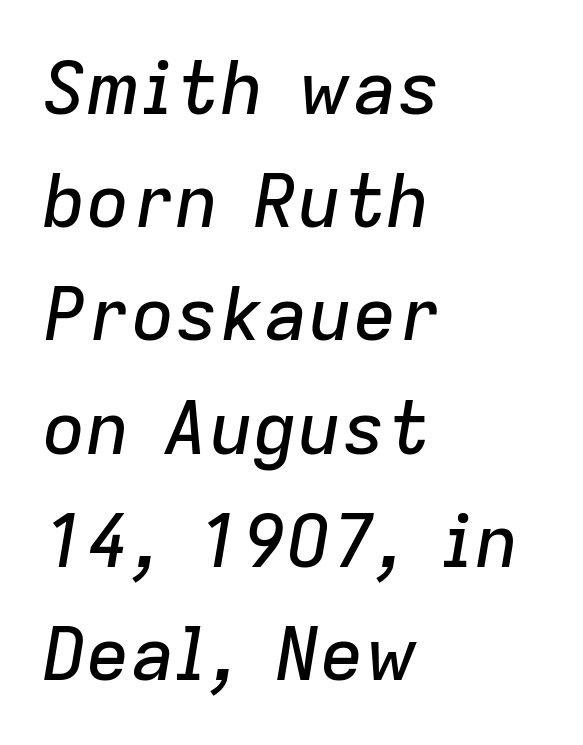
Reading down the column, the eye jumps a familiar distance to each next line. These lines were composed using italics. A classic flush-left, rag-right setting is used for this passage. The passage shown is not underscored anywhere.
